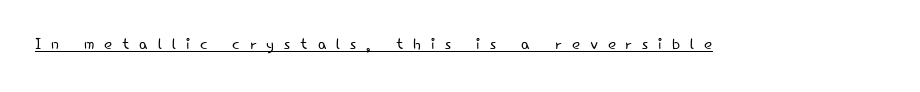
Q: Is the text bold? A: No.
Q: Is the text italic (slanted)? A: No, it is upright.
Q: Is the text underlined? A: Yes.
Q: Is the spacing between letters normal or unusually wide? A: Unusually wide.
